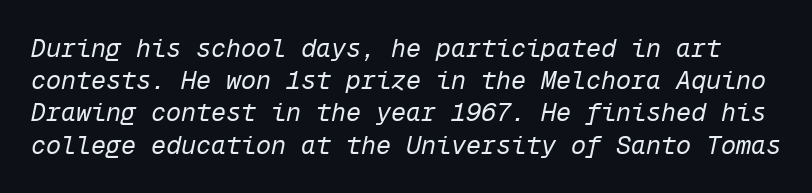
Q: Is the text bold? A: No.
Q: Is the text italic (slanted)? A: Yes, it leans right by about 12 degrees.
Q: Is the text underlined? A: No.
Q: Is the spacing between letters normal or unusually wide? A: Normal.
Q: Is the spacing between lines tight, normal or loose? A: Normal.
